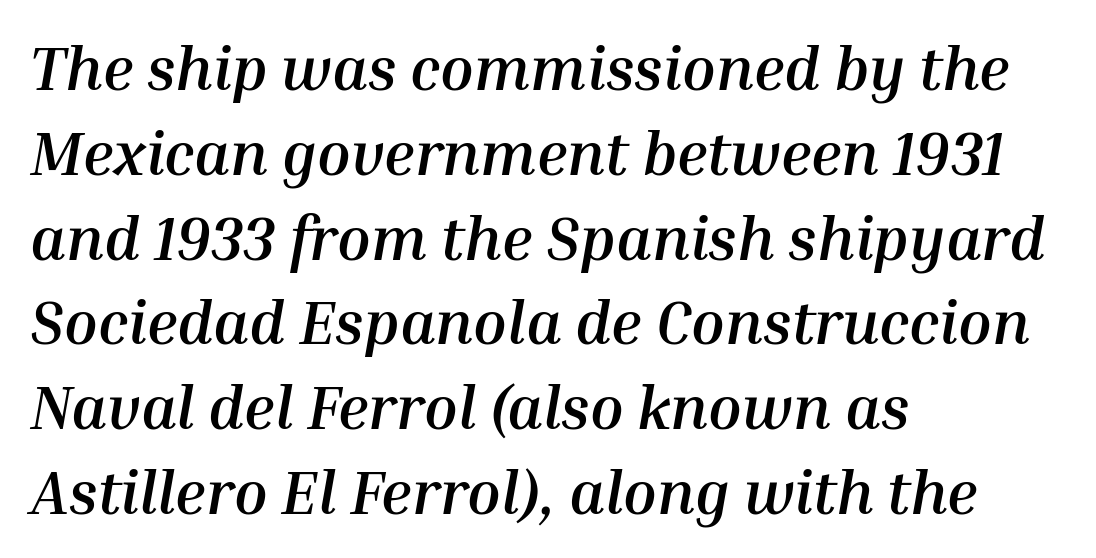
A typesetter would call this proportional, since set widths differ per character. A clean baseline with only descenders dipping below it. What stands out about the letter spacing? Nothing — it is the standard amount. The block of text has a typical density, with ordinary space between rows.
